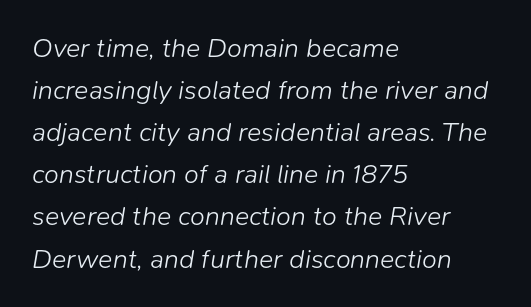
No extra ink here — the face is not bold. A clean baseline with only descenders dipping below it. The rendering keeps characters at their native spacing. Successive baselines arrive at the customary interval. Rendered with sloped, italic letterforms.
